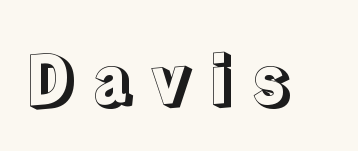
The letters advance in unequal steps, a hallmark of proportional type. Nope, not italic — everything's standing straight. Nobody drew a line under any word here. Tracking here is generous; glyphs stand well apart from one another.
